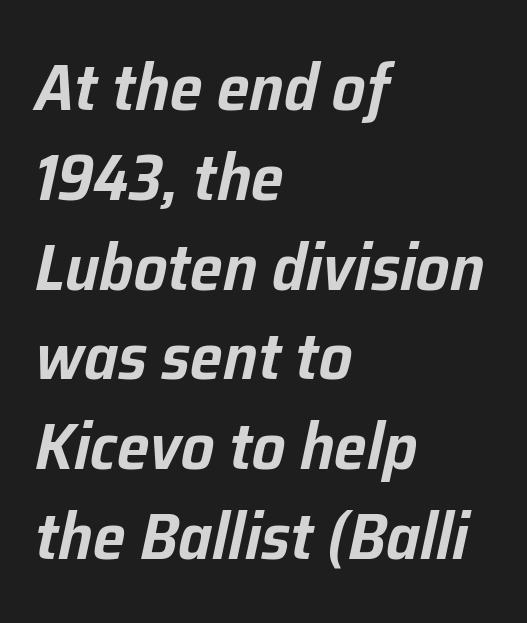
Yep, that's italic — everything's leaning. Students, observe: this is what conventionally led text looks like. Only glyphs here, with clear space below each row. The rendering uses natural spacing where letterforms have individual widths.
